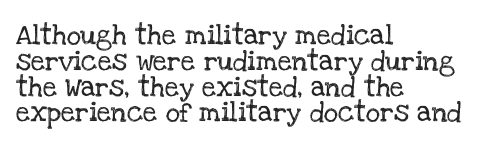
The image shows 20 px text type, upright; set left-aligned, normal line spacing (1.29x), normal letter spacing, not underlined.
